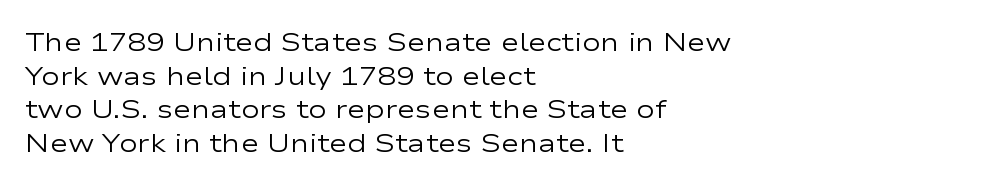
Q: Is the text bold? A: No.
Q: Is the text italic (slanted)? A: No, it is upright.
Q: Is the text underlined? A: No.
Q: How is the paragraph aligned? A: Left-aligned.
Q: Is the spacing between letters normal or unusually wide? A: Normal.
Q: Is the spacing between lines tight, normal or loose? A: Normal.
